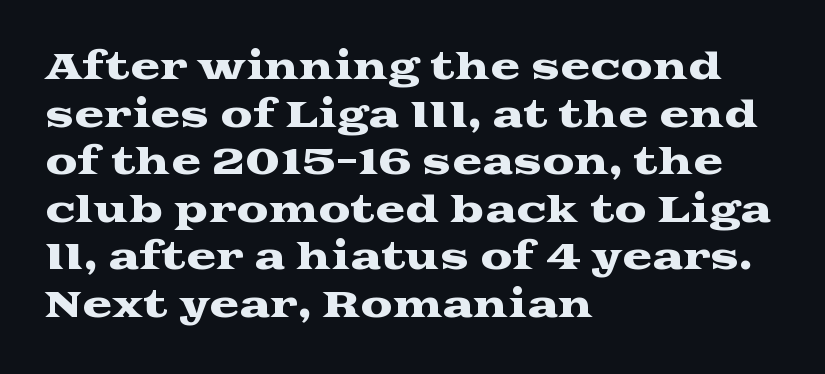
{"serif": "yes", "italic": "no", "width": "wide", "stroke_contrast": "medium", "x_height": "medium", "monospaced": "no", "underline": "no", "align": "left", "line_spacing": "normal", "line_spacing_ratio": 1.32, "letter_spacing": "normal", "letter_spacing_em": 0.0, "glyph_px": 36}
